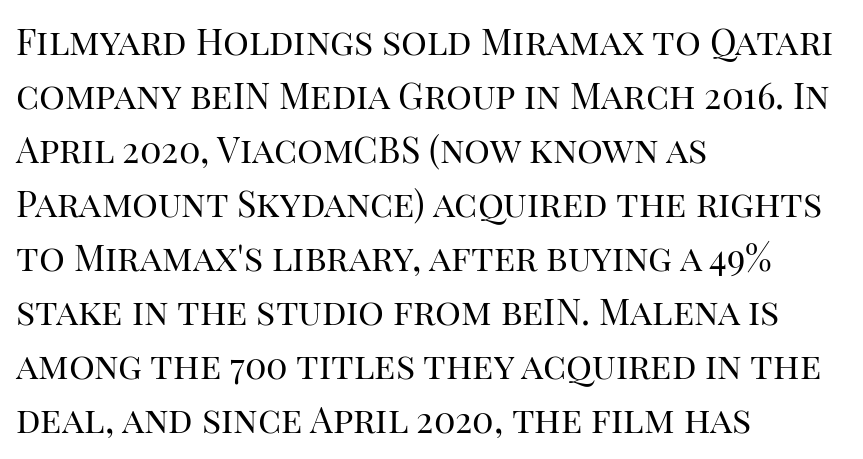
Q: Is the text bold? A: No.
Q: Is the text italic (slanted)? A: No, it is upright.
Q: Is the typeface a serif or a sans-serif typeface? A: Serif.
Q: Is the text underlined? A: No.
Q: How is the paragraph aligned? A: Left-aligned.
Q: Is the spacing between letters normal or unusually wide? A: Normal.
Q: Is the spacing between lines tight, normal or loose? A: Normal.
Q: Width (condensed, normal, or wide)? A: Normal.
Q: Stroke contrast? A: High.
Q: x-height? A: Large.
Q: Monospaced? A: No.
